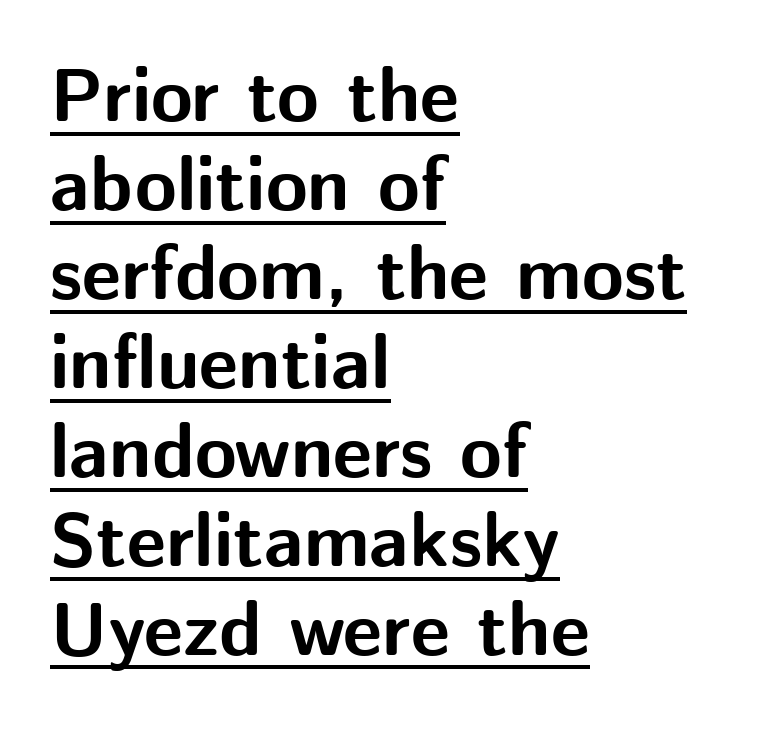
The rendering uses a bold face; every stroke is thick and dark. Has an underline been added? It has. The tracking reads as untouched default to a designer's eye. A typesetter would mark this as roman, not italic. I'd call this a sans setting — the letters go barefoot.
